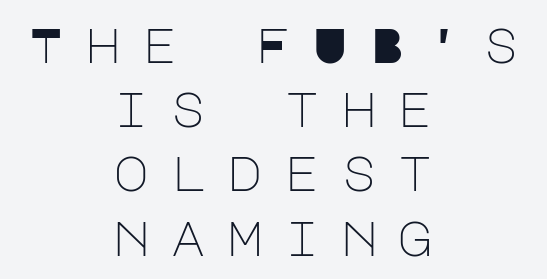
Q: Is the text bold? A: No.
Q: Is the text italic (slanted)? A: No, it is upright.
Q: Is the typeface a serif or a sans-serif typeface? A: Sans-serif.
Q: Is the text underlined? A: No.
Q: How is the paragraph aligned? A: Centered.
Q: Is the spacing between letters normal or unusually wide? A: Unusually wide.
Q: Is the spacing between lines tight, normal or loose? A: Normal.
Q: Width (condensed, normal, or wide)? A: Normal.
Q: Stroke contrast? A: Low.
Q: x-height? A: Large.
